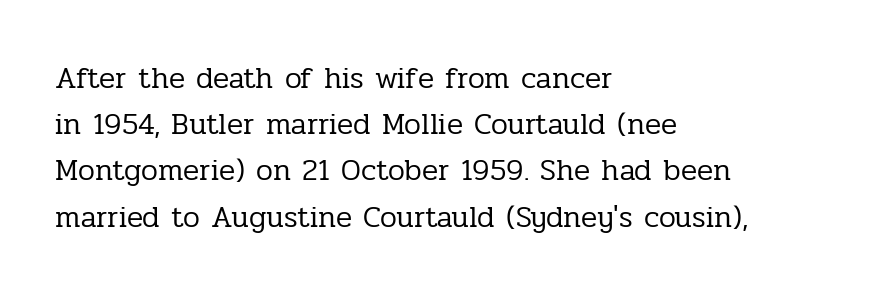
{"serif": "yes", "italic": "no", "bold": "no", "weight": "regular", "width": "normal", "stroke_contrast": "low", "x_height": "medium", "monospaced": "no", "underline": "no", "align": "left", "line_spacing": "normal", "line_spacing_ratio": 1.54, "letter_spacing": "normal", "letter_spacing_em": 0.0, "glyph_px": 30}
